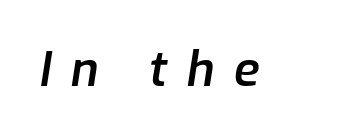
Q: Is the text bold? A: Semi-bold.
Q: Is the text italic (slanted)? A: Yes, it leans right by about 9 degrees.
Q: Is the text underlined? A: No.
Q: Is the spacing between letters normal or unusually wide? A: Unusually wide.
Q: Width (condensed, normal, or wide)? A: Normal.
Q: Stroke contrast? A: Low.
Q: x-height? A: Medium.
Q: Monospaced? A: No.
